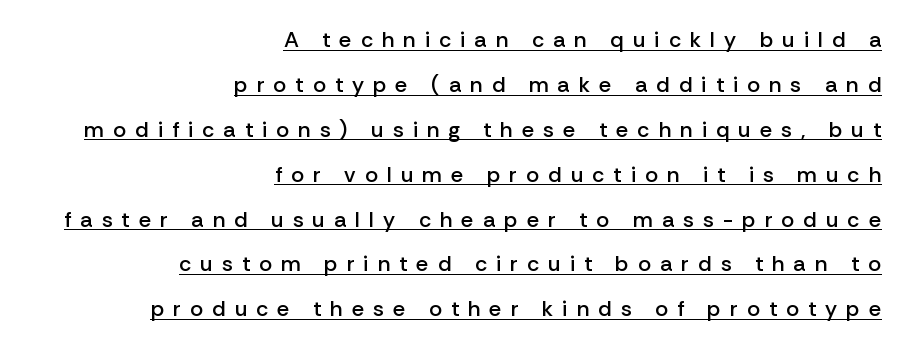
The characters look somewhat weighty, a semibold short of true bold. These characters rest on top of a visible drawn line. Rows of type keep a wide berth in the vertical direction. The paragraph has a hard right edge and a soft left edge. The font's upright variant was chosen for this text.
